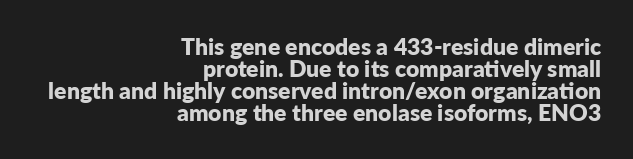
Q: Is the text bold? A: Yes.
Q: Is the text italic (slanted)? A: No, it is upright.
Q: Is the text underlined? A: No.
Q: How is the paragraph aligned? A: Right-aligned.
Q: Is the spacing between letters normal or unusually wide? A: Normal.
Q: Is the spacing between lines tight, normal or loose? A: Tight.
